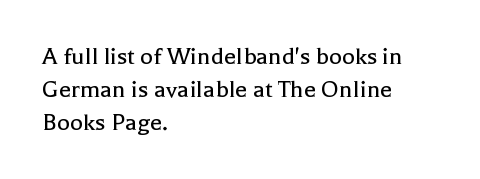
The image shows 27 px text type, upright; set left-aligned, line spacing 1.23x, normal letter spacing, not underlined.
